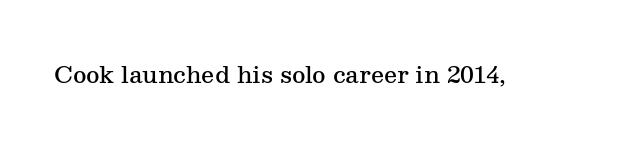
Q: Is the text bold? A: Semi-bold.
Q: Is the text italic (slanted)? A: No, it is upright.
Q: Is the text underlined? A: No.
Q: Is the spacing between letters normal or unusually wide? A: Normal.
